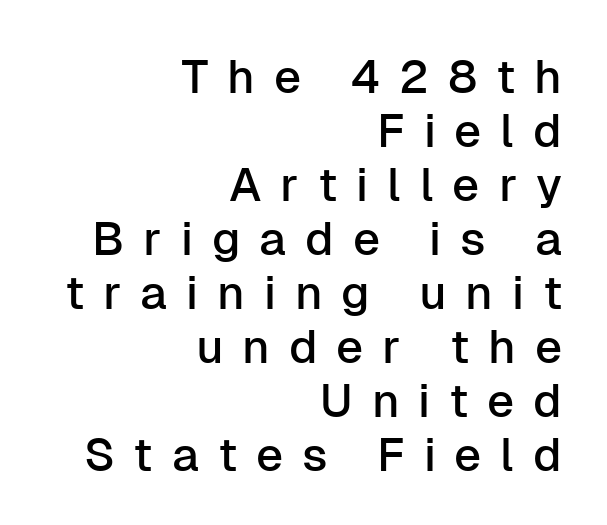
Q: Is the text italic (slanted)? A: No, it is upright.
Q: Is the typeface a serif or a sans-serif typeface? A: Sans-serif.
Q: Is the text underlined? A: No.
Q: How is the paragraph aligned? A: Right-aligned.
Q: Is the spacing between letters normal or unusually wide? A: Unusually wide.
Q: Is the spacing between lines tight, normal or loose? A: Tight.
Q: Width (condensed, normal, or wide)? A: Normal.
Q: Stroke contrast? A: Low.
Q: x-height? A: Medium.
Q: Monospaced? A: No.
